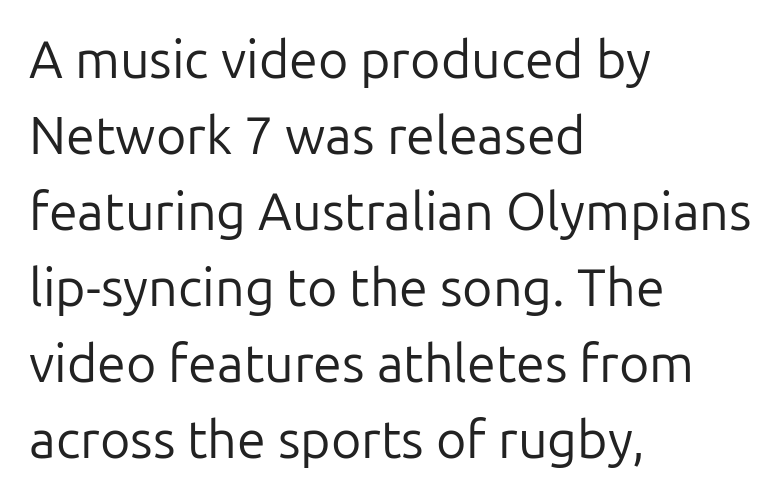
Q: Is the text bold? A: No.
Q: Is the text italic (slanted)? A: No, it is upright.
Q: Is the typeface a serif or a sans-serif typeface? A: Sans-serif.
Q: Is the text underlined? A: No.
Q: How is the paragraph aligned? A: Left-aligned.
Q: Is the spacing between letters normal or unusually wide? A: Normal.
Q: Is the spacing between lines tight, normal or loose? A: Normal.
Q: Width (condensed, normal, or wide)? A: Normal.
Q: Stroke contrast? A: Low.
Q: x-height? A: Medium.
Q: Monospaced? A: No.
